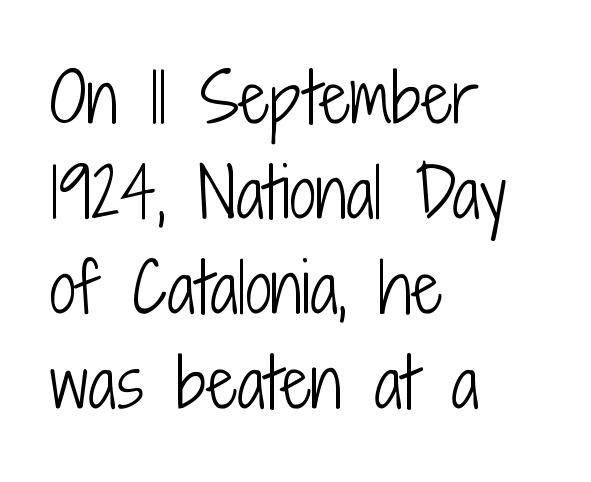
The image shows 66 px light, condensed sans-serif type, upright; set left-aligned, normal line spacing (1.44x), normal letter spacing, not underlined; low stroke contrast and a medium x-height.
